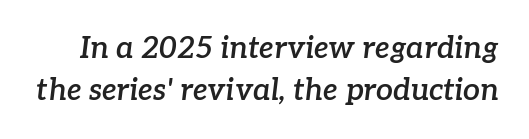
{"serif": "yes", "italic": "yes", "lean": "right", "slant_degrees": 7, "bold": "semi", "weight": "semibold", "width": "normal", "stroke_contrast": "low", "x_height": "medium", "monospaced": "no", "underline": "no", "line_spacing": "normal", "line_spacing_ratio": 1.4, "letter_spacing": "normal", "letter_spacing_em": 0.0, "glyph_px": 30}
